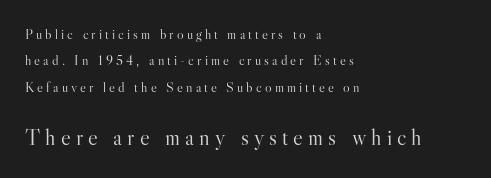
The lines are quadded left. A roman cut, with each character standing at attention. Students, note that the glyphs here are deliberately spaced far apart. No heavy texture on the line: the type isn't bold. Underline: absent. The designer gave the closing block more size than the opening block.
